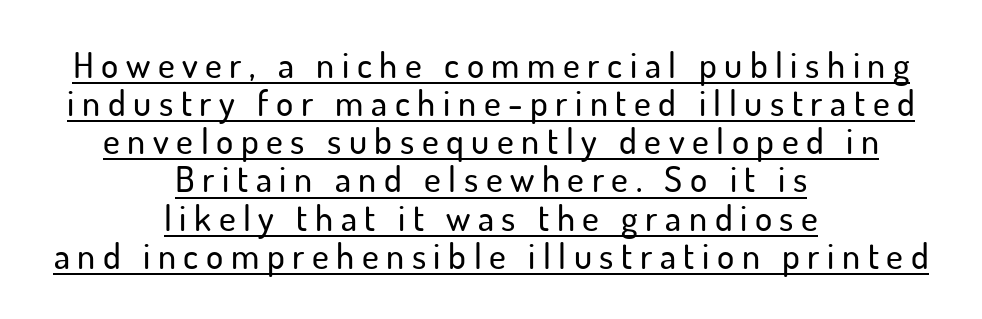
{"serif": "no", "italic": "no", "width": "normal", "stroke_contrast": "low", "x_height": "small", "monospaced": "no", "underline": "yes", "align": "center", "line_spacing": "tight", "line_spacing_ratio": 1.06, "letter_spacing": "wide", "letter_spacing_em": 0.21, "glyph_px": 36}
